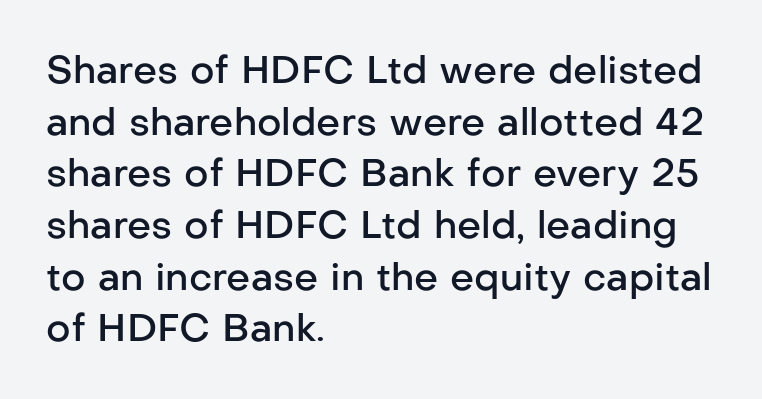
The font's upright variant was chosen for this text. These lines are composed in type without serifs. Evenly set lines give the paragraph a standard silhouette. The letters are semibold — heavier than regular but short of a full bold.
